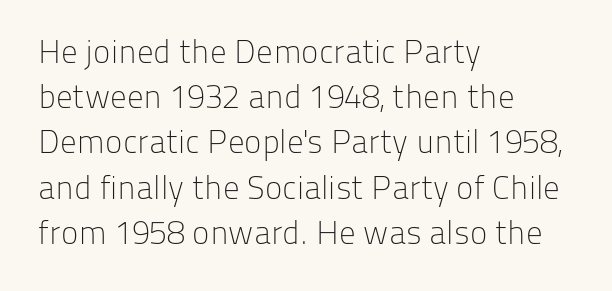
Q: Is the text bold? A: No.
Q: Is the text italic (slanted)? A: No, it is upright.
Q: Is the typeface a serif or a sans-serif typeface? A: Sans-serif.
Q: Is the text underlined? A: No.
Q: How is the paragraph aligned? A: Left-aligned.
Q: Is the spacing between letters normal or unusually wide? A: Normal.
Q: Is the spacing between lines tight, normal or loose? A: Normal.
Q: Width (condensed, normal, or wide)? A: Normal.
Q: Stroke contrast? A: Low.
Q: x-height? A: Medium.
Q: Monospaced? A: No.
